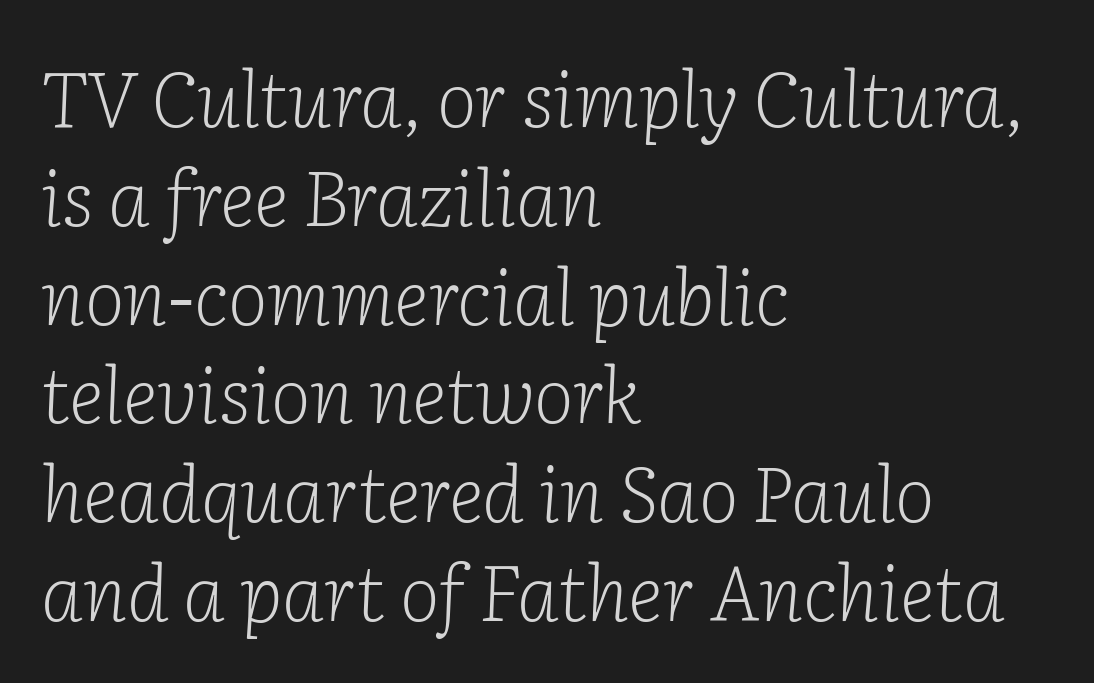
Q: Is the text bold? A: No.
Q: Is the text italic (slanted)? A: Yes, it leans right by about 2 degrees.
Q: Is the typeface a serif or a sans-serif typeface? A: Serif.
Q: Is the text underlined? A: No.
Q: How is the paragraph aligned? A: Left-aligned.
Q: Is the spacing between letters normal or unusually wide? A: Normal.
Q: Is the spacing between lines tight, normal or loose? A: Normal.
Q: Width (condensed, normal, or wide)? A: Normal.
Q: Stroke contrast? A: Low.
Q: x-height? A: Medium.
Q: Monospaced? A: No.
